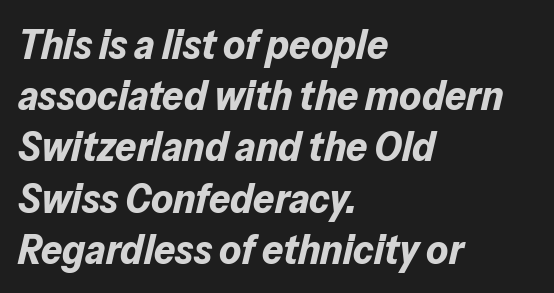
{"italic": "yes", "lean": "right", "slant_degrees": 13, "bold": "yes", "weight": "bold", "width": "normal", "stroke_contrast": "low", "x_height": "medium", "monospaced": "no", "underline": "no", "align": "left", "line_spacing_ratio": 1.22, "letter_spacing": "normal", "letter_spacing_em": 0.0, "glyph_px": 42}
